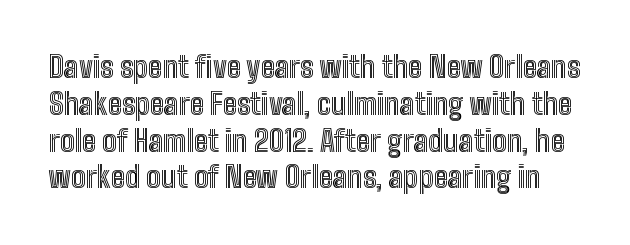
Q: Is the text italic (slanted)? A: No, it is upright.
Q: Is the text underlined? A: No.
Q: Is the spacing between letters normal or unusually wide? A: Normal.
Q: Is the spacing between lines tight, normal or loose? A: Normal.
Q: Width (condensed, normal, or wide)? A: Condensed.
Q: x-height? A: Medium.
Q: Monospaced? A: No.
